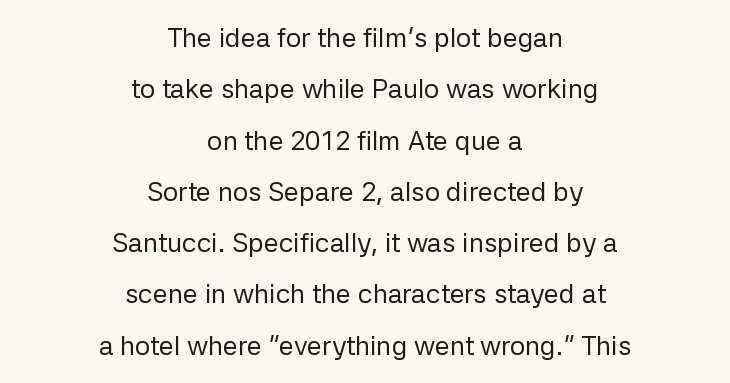
The image shows 27 px text type, upright; set centered, loose line spacing (1.9x), normal letter spacing, not underlined.
